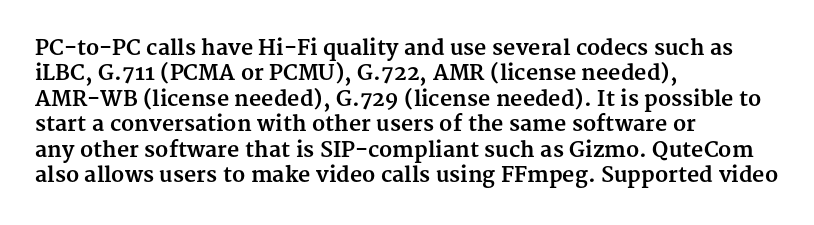
The image shows 21 px bold type, upright; set left-aligned, line spacing 1.21x, normal letter spacing, not underlined.
